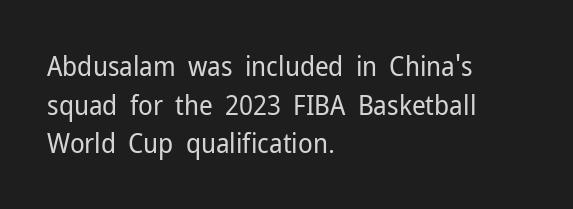
Q: Is the text bold? A: No.
Q: Is the text italic (slanted)? A: No, it is upright.
Q: Is the text underlined? A: No.
Q: How is the paragraph aligned? A: Left-aligned.
Q: Is the spacing between letters normal or unusually wide? A: Normal.
Q: Is the spacing between lines tight, normal or loose? A: Normal.
